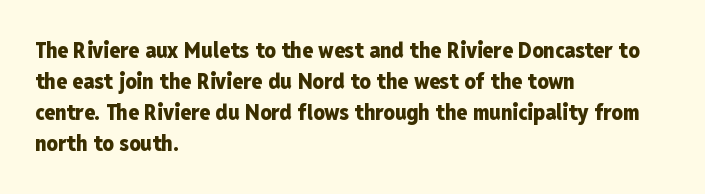
Q: Is the text bold? A: Yes.
Q: Is the text italic (slanted)? A: No, it is upright.
Q: Is the text underlined? A: No.
Q: How is the paragraph aligned? A: Left-aligned.
Q: Is the spacing between letters normal or unusually wide? A: Normal.
Q: Is the spacing between lines tight, normal or loose? A: Normal.
